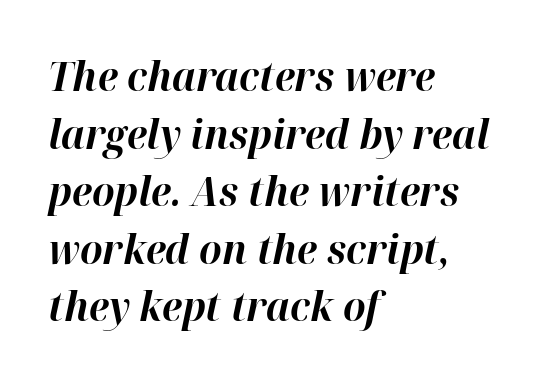
{"italic": "yes", "lean": "right", "slant_degrees": 12, "bold": "yes", "weight": "bold", "width": "normal", "stroke_contrast": "high", "x_height": "medium", "monospaced": "no", "underline": "no", "align": "left", "line_spacing": "normal", "line_spacing_ratio": 1.44, "letter_spacing": "normal", "letter_spacing_em": 0.0, "glyph_px": 40}
